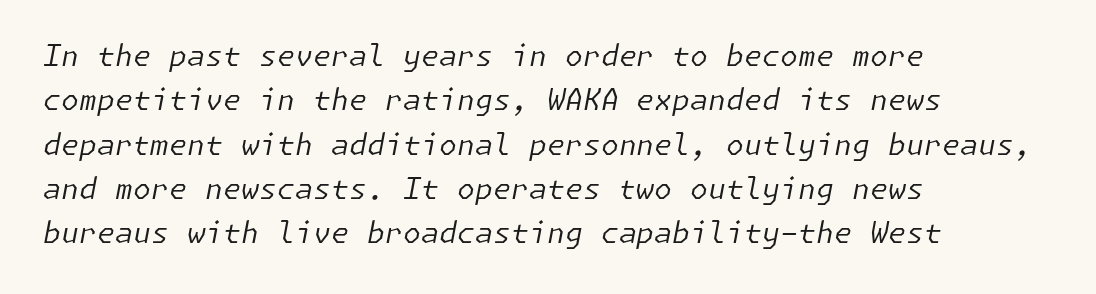
Caption: standard tracking, unaltered. Quick note: interline space is typical. This is oblique type, the kind used for emphasis or titles. Letters rest on an invisible, unmarked baseline.
